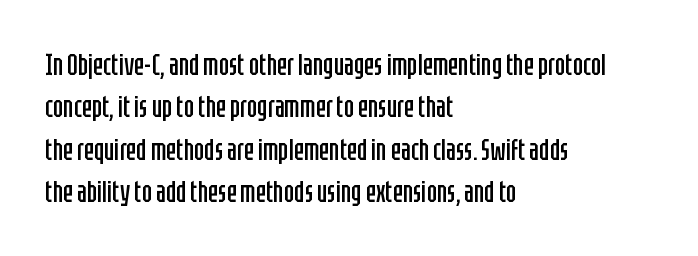
{"serif": "no", "italic": "no", "bold": "no", "weight": "regular", "width": "condensed", "stroke_contrast": "low", "x_height": "large", "monospaced": "no", "underline": "no", "align": "left", "line_spacing": "normal", "line_spacing_ratio": 1.41, "letter_spacing": "normal", "letter_spacing_em": 0.0, "glyph_px": 30}
